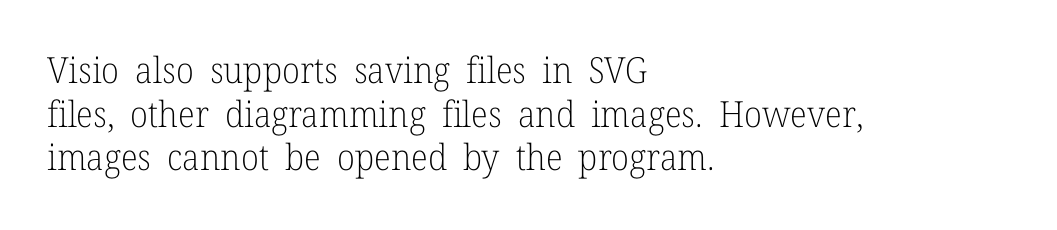
The image shows 36 px light serif type, upright; set left-aligned, line spacing 1.21x, normal letter spacing, not underlined; low stroke contrast and a medium x-height.
